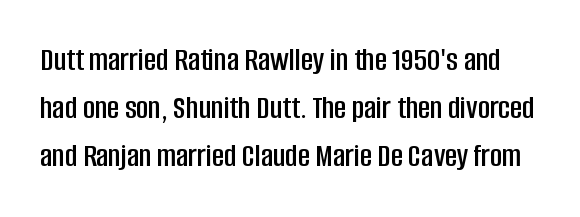
The image shows 33 px condensed sans-serif type, upright; set normal line spacing (1.46x), normal letter spacing, not underlined; low stroke contrast and a large x-height.
